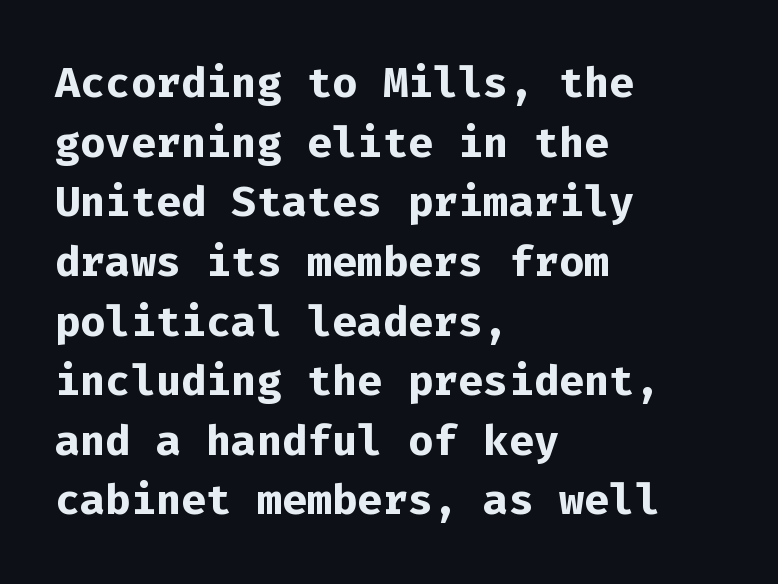
{"serif": "no", "italic": "no", "bold": "yes", "weight": "bold", "width": "normal", "stroke_contrast": "low", "x_height": "medium", "monospaced": "yes", "underline": "no", "align": "left", "line_spacing": "normal", "line_spacing_ratio": 1.42, "letter_spacing": "normal", "letter_spacing_em": 0.0, "glyph_px": 42}
